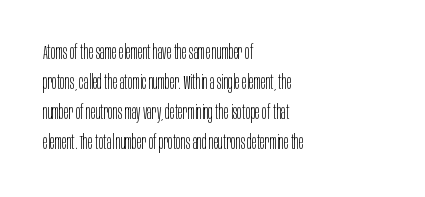
Q: Is the text bold? A: No.
Q: Is the text italic (slanted)? A: No, it is upright.
Q: Is the text underlined? A: No.
Q: How is the paragraph aligned? A: Left-aligned.
Q: Is the spacing between letters normal or unusually wide? A: Normal.
Q: Is the spacing between lines tight, normal or loose? A: Normal.
